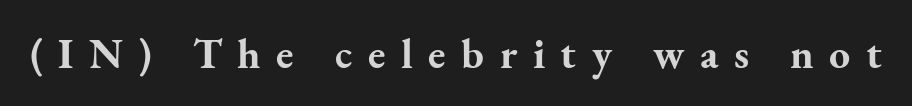
Q: Is the text bold? A: Yes.
Q: Is the text italic (slanted)? A: No, it is upright.
Q: Is the typeface a serif or a sans-serif typeface? A: Serif.
Q: Is the text underlined? A: No.
Q: Is the spacing between letters normal or unusually wide? A: Unusually wide.
Q: Width (condensed, normal, or wide)? A: Normal.
Q: Stroke contrast? A: Medium.
Q: x-height? A: Small.
Q: Monospaced? A: No.
